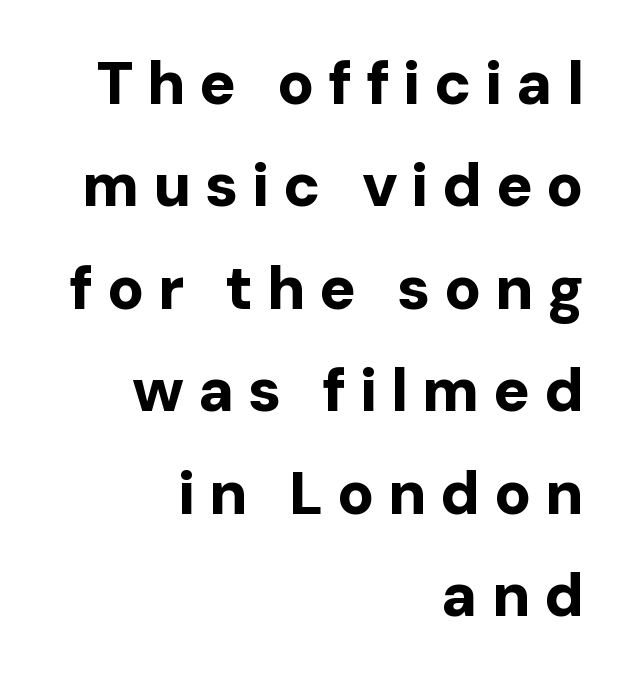
The image shows 61 px bold sans-serif type, upright; set right-aligned, normal line spacing (1.68x), unusually wide letter spacing (+0.22 em), not underlined; low stroke contrast and a medium x-height.
